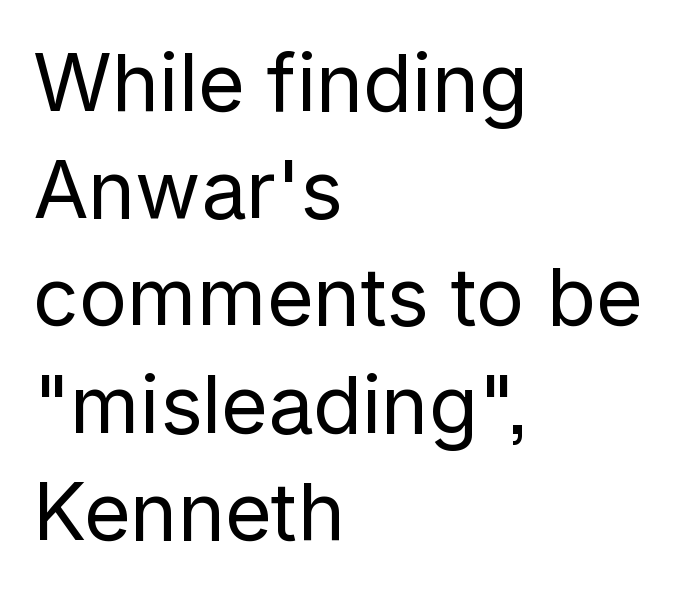
{"serif": "no", "italic": "no", "bold": "no", "weight": "regular", "width": "normal", "stroke_contrast": "low", "x_height": "medium", "monospaced": "no", "underline": "no", "align": "left", "line_spacing": "normal", "line_spacing_ratio": 1.34, "letter_spacing": "normal", "letter_spacing_em": 0.0, "glyph_px": 80}
